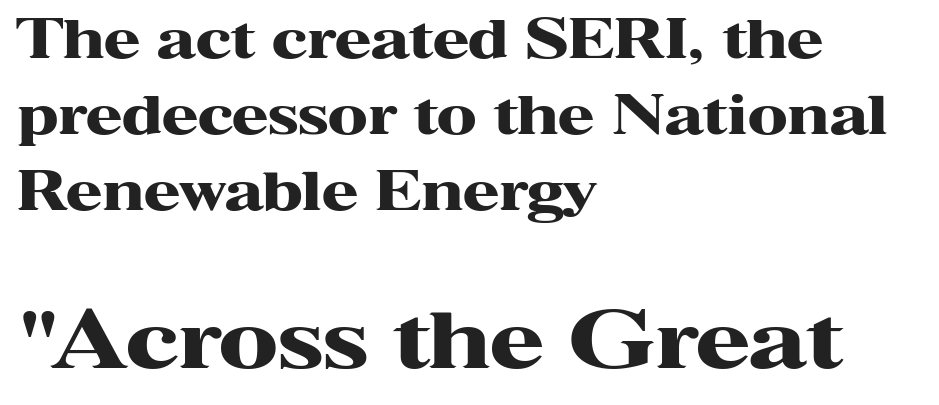
{"serif": "yes", "italic": "no", "bold": "yes", "weight": "heavy", "width": "wide", "stroke_contrast": "high", "x_height": "medium", "monospaced": "no", "underline": "no", "align": "left", "line_spacing": "normal", "line_spacing_ratio": 1.43, "letter_spacing": "normal", "letter_spacing_em": 0.0, "larger_block": "second", "size_ratio": 1.49, "glyph_px": 79}
